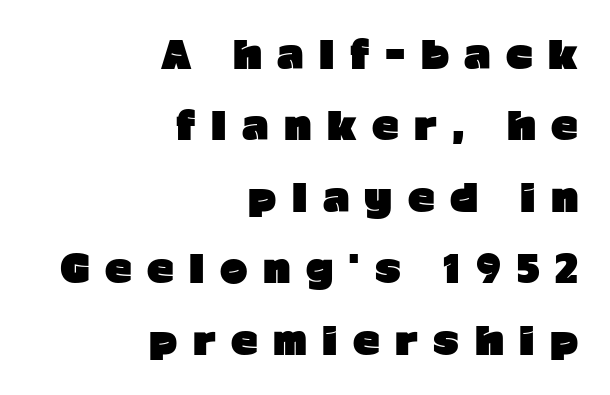
The image shows 37 px heavy sans-serif type, upright; set right-aligned, loose line spacing (1.93x), unusually wide letter spacing (+0.42 em), not underlined; low stroke contrast and a medium x-height.
